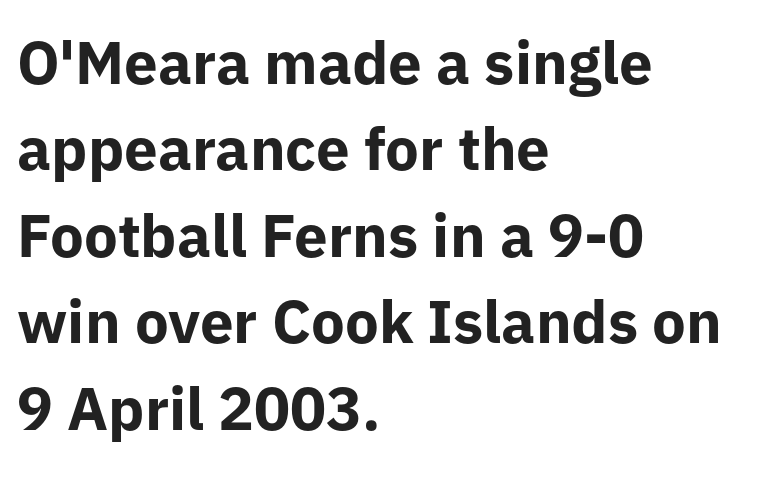
{"serif": "no", "italic": "no", "bold": "yes", "weight": "bold", "width": "normal", "stroke_contrast": "low", "x_height": "medium", "monospaced": "no", "underline": "no", "align": "left", "line_spacing": "normal", "line_spacing_ratio": 1.44, "letter_spacing": "normal", "letter_spacing_em": 0.0, "glyph_px": 60}
